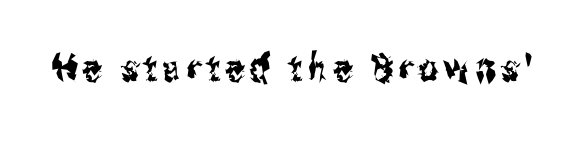
Q: Is the text italic (slanted)? A: No, it is upright.
Q: Is the typeface a serif or a sans-serif typeface? A: Sans-serif.
Q: Is the text underlined? A: No.
Q: Width (condensed, normal, or wide)? A: Condensed.
Q: Stroke contrast? A: Medium.
Q: x-height? A: Medium.
Q: Monospaced? A: No.
